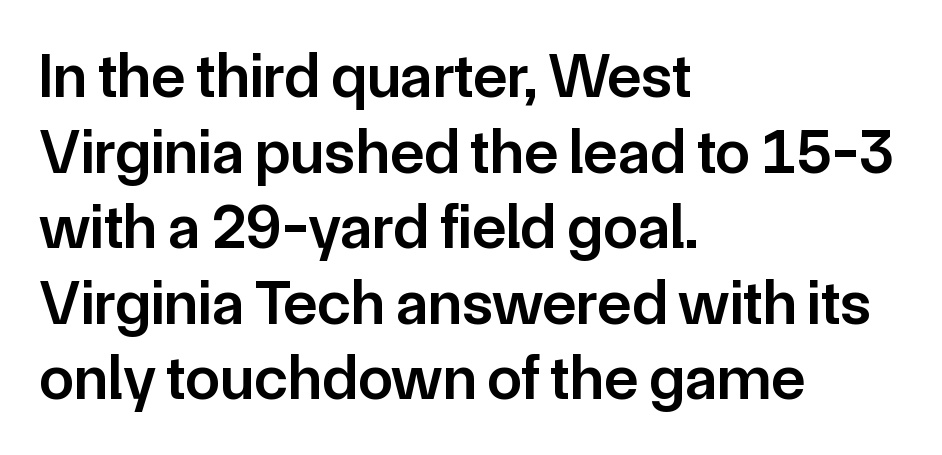
Q: Is the text bold? A: Semi-bold.
Q: Is the text italic (slanted)? A: No, it is upright.
Q: Is the typeface a serif or a sans-serif typeface? A: Sans-serif.
Q: Is the text underlined? A: No.
Q: How is the paragraph aligned? A: Left-aligned.
Q: Is the spacing between letters normal or unusually wide? A: Normal.
Q: Width (condensed, normal, or wide)? A: Normal.
Q: Stroke contrast? A: Low.
Q: x-height? A: Medium.
Q: Monospaced? A: No.
